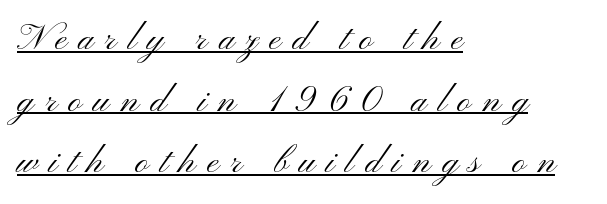
Q: Is the text bold? A: No.
Q: Is the text italic (slanted)? A: Yes.
Q: Is the typeface a serif or a sans-serif typeface? A: Sans-serif.
Q: Is the text underlined? A: Yes.
Q: How is the paragraph aligned? A: Left-aligned.
Q: Is the spacing between letters normal or unusually wide? A: Unusually wide.
Q: Width (condensed, normal, or wide)? A: Wide.
Q: Stroke contrast? A: Medium.
Q: x-height? A: Small.
Q: Monospaced? A: No.
